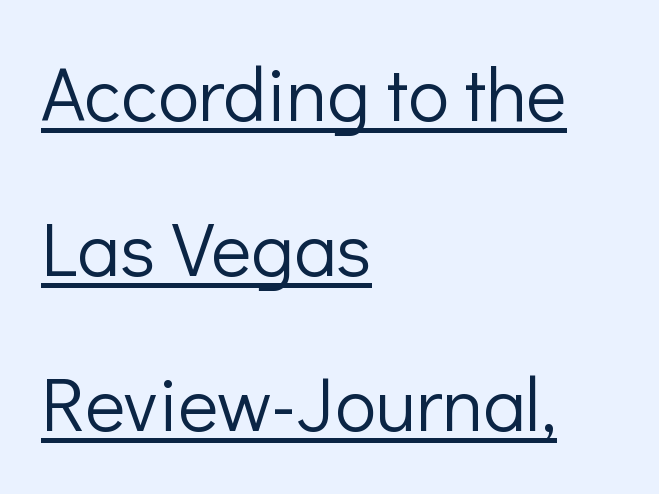
The image shows 76 px light sans-serif type, upright; set left-aligned, loose line spacing (2.04x), normal letter spacing, underlined; low stroke contrast and a medium x-height.
